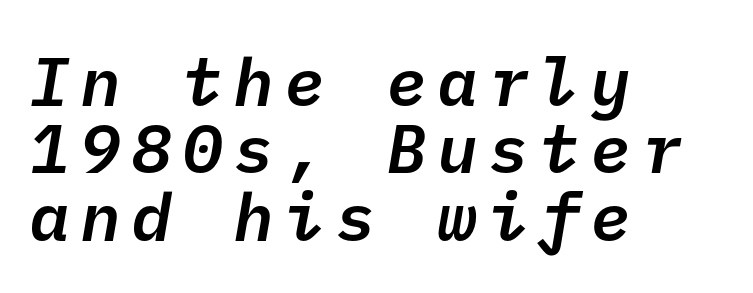
Q: Is the text bold? A: Semi-bold.
Q: Is the typeface a serif or a sans-serif typeface? A: Sans-serif.
Q: Is the text underlined? A: No.
Q: How is the paragraph aligned? A: Left-aligned.
Q: Is the spacing between lines tight, normal or loose? A: Tight.
Q: Width (condensed, normal, or wide)? A: Normal.
Q: Stroke contrast? A: Low.
Q: x-height? A: Medium.
